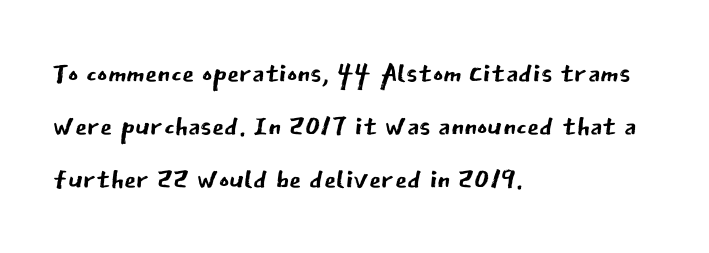
Nobody touched the tracking dial on this one. Ascenders rise straight up at ninety degrees. The typeface has the unassuming heft of standard copy or less. Reading down the column, the eye jumps a familiar distance to each next line. Spacing verdict: proportional, widths tailored to each character.
